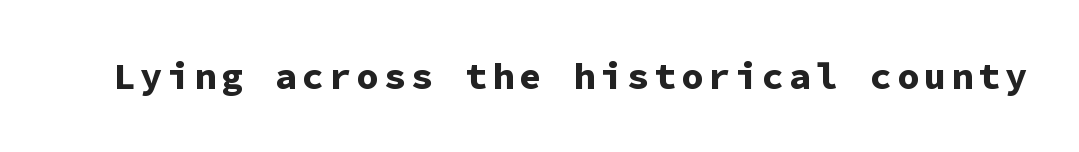
In terms of posture, this sample is upright. Beneath every word, the page is bare. The typesetting leans heavy: a genuine bold. A typesetter would label this face a sans. Looks like terminal output: every glyph gets an equal slot.
